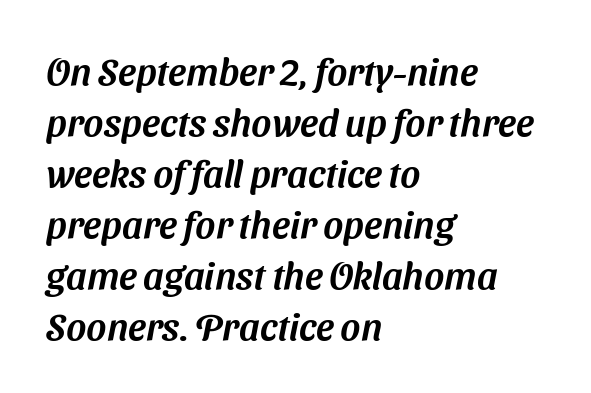
Q: Is the typeface a serif or a sans-serif typeface? A: Sans-serif.
Q: Is the text underlined? A: No.
Q: How is the paragraph aligned? A: Left-aligned.
Q: Is the spacing between letters normal or unusually wide? A: Normal.
Q: Is the spacing between lines tight, normal or loose? A: Normal.
Q: Width (condensed, normal, or wide)? A: Normal.
Q: Stroke contrast? A: Medium.
Q: x-height? A: Medium.
Q: Monospaced? A: No.
